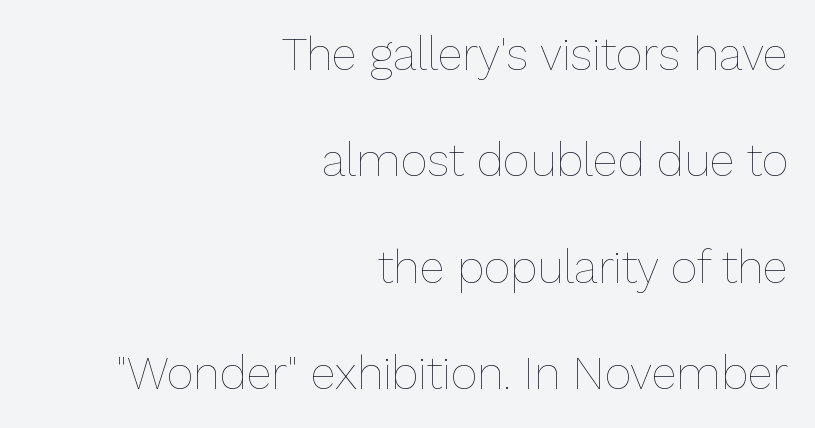
The image shows 46 px thin type, upright; set right-aligned, loose line spacing (2.31x), normal letter spacing, not underlined; low stroke contrast and a medium x-height.
